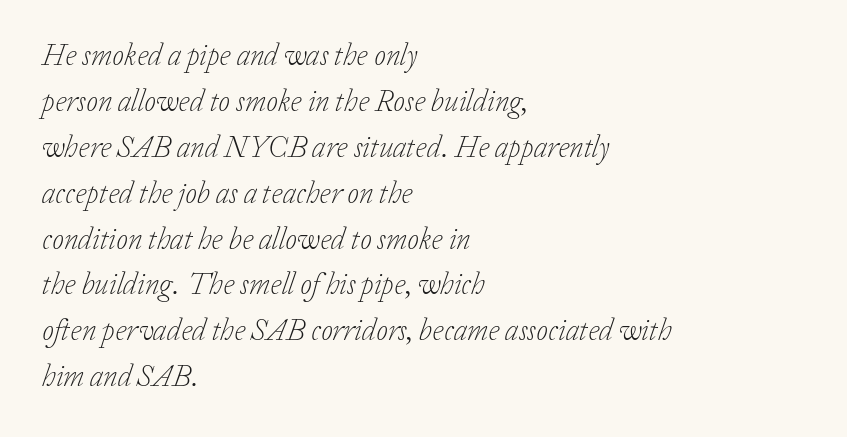
The image shows 30 px light serif type, italic (leaning right); set left-aligned, normal line spacing (1.53x), normal letter spacing, not underlined; low stroke contrast and a medium x-height.
